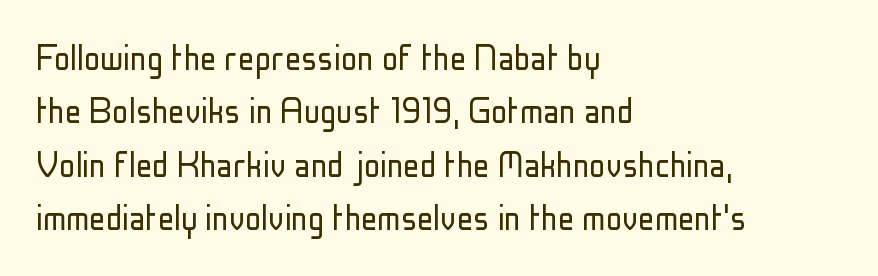
Think of a printed novel: that variable character pitch is what you see here. The face looks like a standard text weight, possibly lighter. The typography opts for an upright posture over an oblique one. The rendering keeps characters at their native spacing. Line starts are locked; line ends wander.
